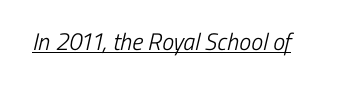
Q: Is the text bold? A: No.
Q: Is the text underlined? A: Yes.
Q: Is the spacing between letters normal or unusually wide? A: Normal.
